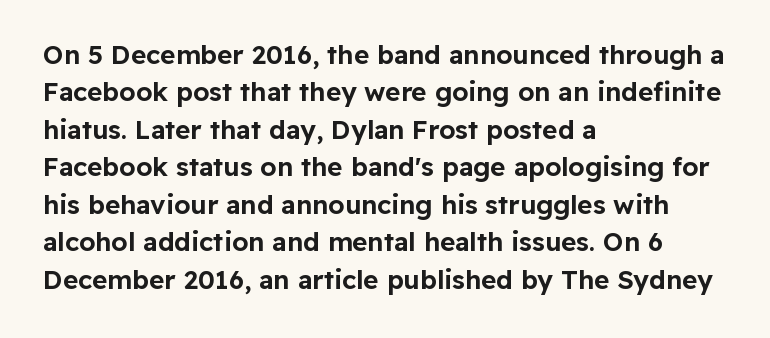
A typesetter would call this zero additional tracking. The string is rendered with underlining switched off. Reading down the block, your eye returns to a fixed left position each line. The lines sit at an ordinary, default distance from one another.
